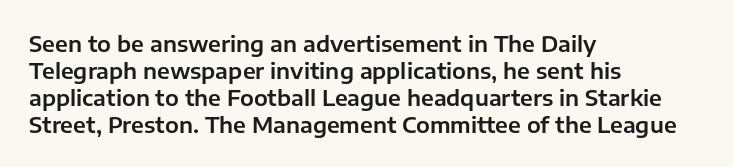
The image shows 22 px text type, upright; set left-aligned, line spacing 1.22x, normal letter spacing, not underlined.
